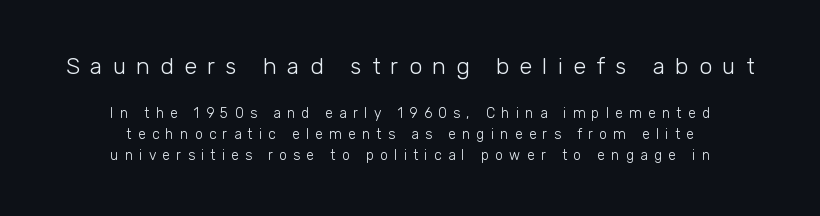
Q: Is the text bold? A: No.
Q: Is the text italic (slanted)? A: No, it is upright.
Q: Is the text underlined? A: No.
Q: How is the paragraph aligned? A: Centered.
Q: Is the spacing between letters normal or unusually wide? A: Unusually wide.
Q: Is the spacing between lines tight, normal or loose? A: Normal.
Q: Which block of text is set in a larger size, the first (top) or the second (bottom)? A: The first (top) one.
